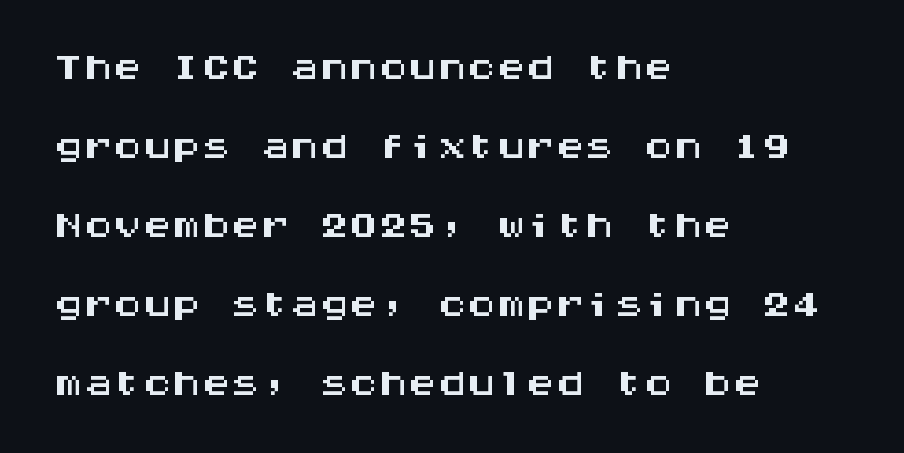
The image shows 59 px wide sans-serif type, upright, monospaced; set left-aligned, normal line spacing (1.34x), normal letter spacing, not underlined; medium stroke contrast and a large x-height.
